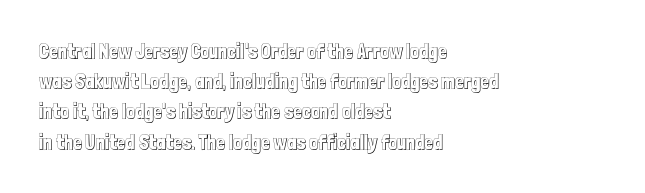
{"italic": "no", "underline": "no", "align": "left", "line_spacing": "normal", "line_spacing_ratio": 1.51, "letter_spacing": "normal", "letter_spacing_em": 0.0, "glyph_px": 20}
